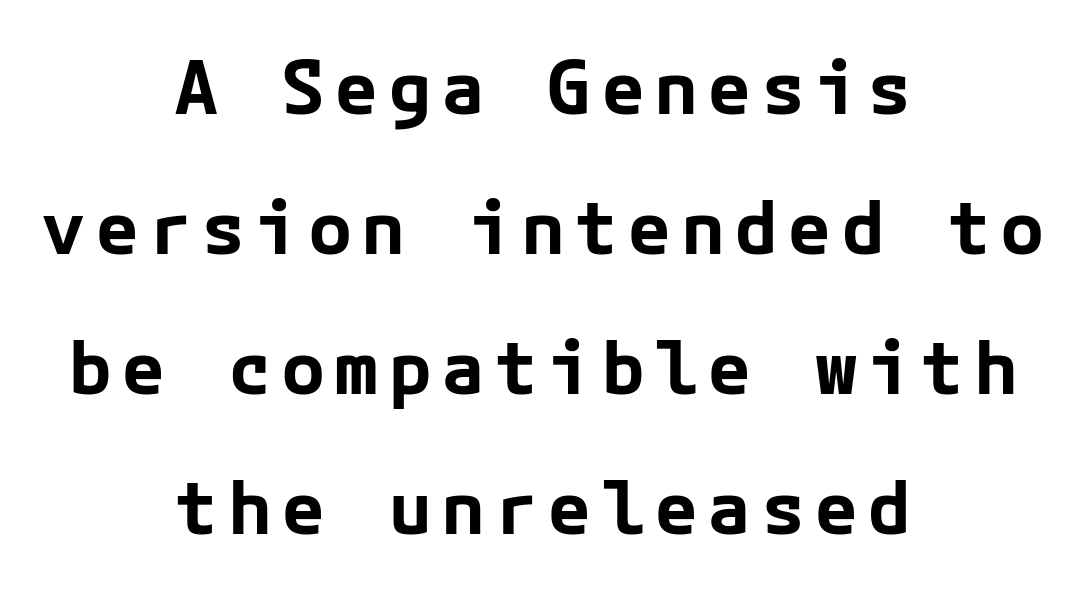
The image shows 74 px bold sans-serif type, upright; set centered, line spacing 1.89x, not underlined; low stroke contrast and a medium x-height.
